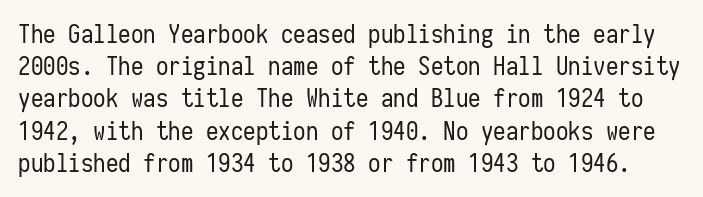
This block has exactly the height ordinary leading produces. The type sits square on the baseline with zero lean. Weight: regular or lighter. The words here are not underlined. Nobody touched the tracking dial on this one.
